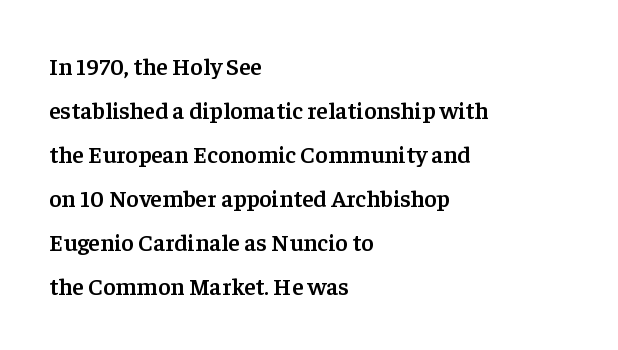
Q: Is the text bold? A: Semi-bold.
Q: Is the text italic (slanted)? A: No, it is upright.
Q: Is the text underlined? A: No.
Q: How is the paragraph aligned? A: Left-aligned.
Q: Is the spacing between letters normal or unusually wide? A: Normal.
